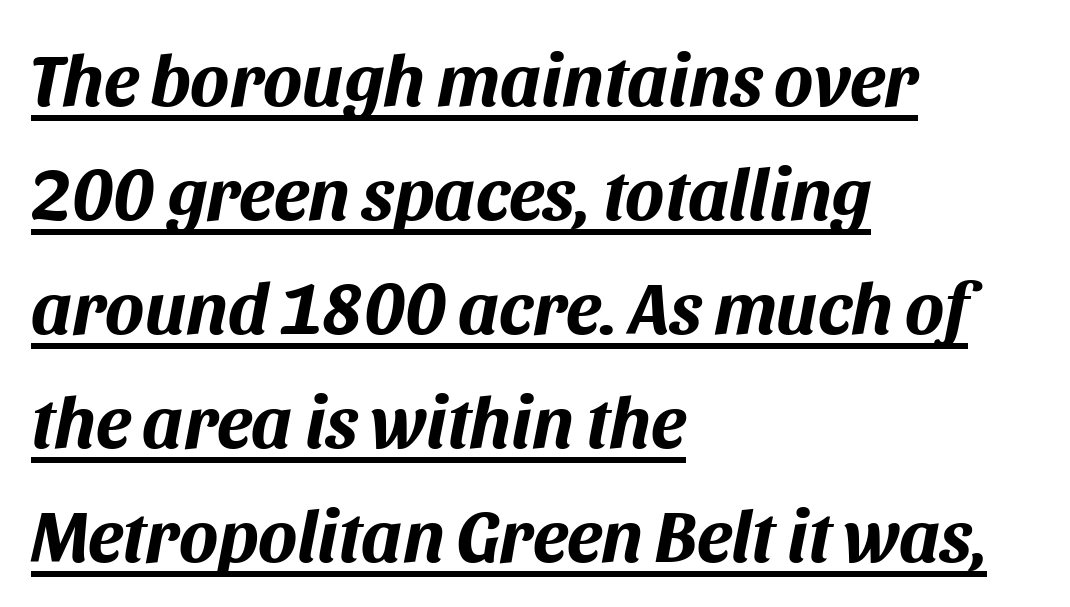
Emphasis is given by a line drawn under the lettering. A dark, heavy texture on the line: the type is bold. Layout note: lines flush left. Italic: yes, the glyphs are oblique. The lines sit at an ordinary, default distance from one another. Do the characters align in a grid? No, the font is proportional.
